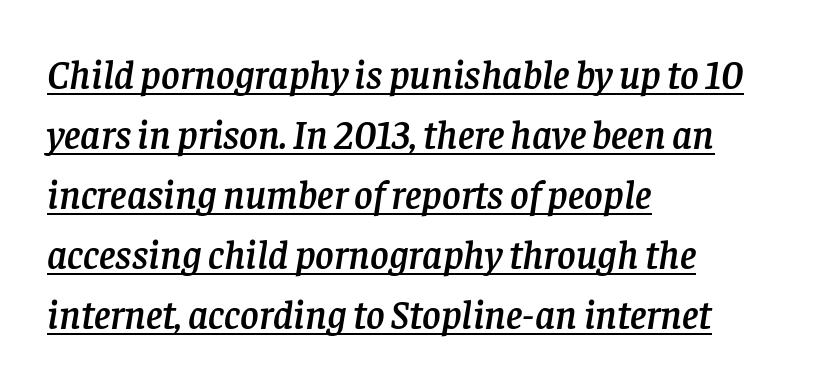
The image shows 40 px serif type, italic (leaning right); set left-aligned, normal line spacing (1.5x), normal letter spacing, underlined; low stroke contrast and a large x-height.
